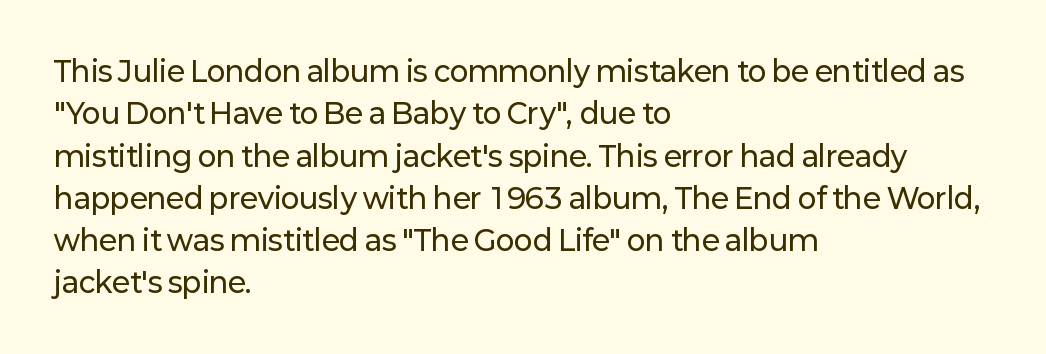
Q: Is the text italic (slanted)? A: No, it is upright.
Q: Is the typeface a serif or a sans-serif typeface? A: Sans-serif.
Q: Is the text underlined? A: No.
Q: How is the paragraph aligned? A: Left-aligned.
Q: Is the spacing between letters normal or unusually wide? A: Normal.
Q: Is the spacing between lines tight, normal or loose? A: Normal.
Q: Width (condensed, normal, or wide)? A: Normal.
Q: Stroke contrast? A: Low.
Q: x-height? A: Medium.
Q: Monospaced? A: No.
